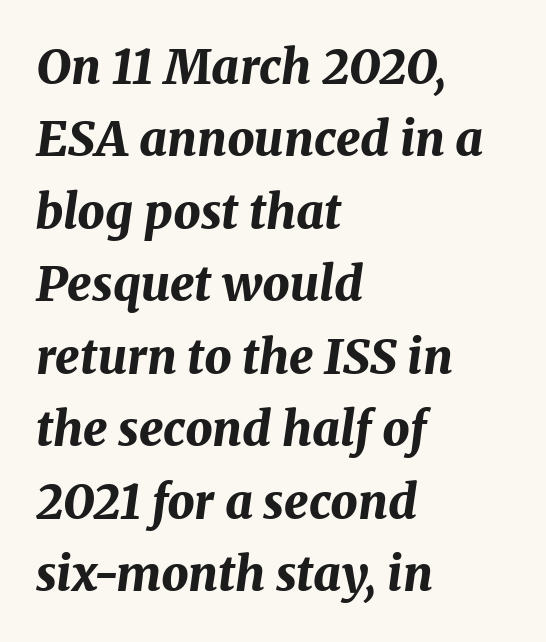
The image shows 48 px bold type, italic (leaning right); set left-aligned, normal line spacing (1.51x), normal letter spacing, not underlined; medium stroke contrast and a medium x-height.
